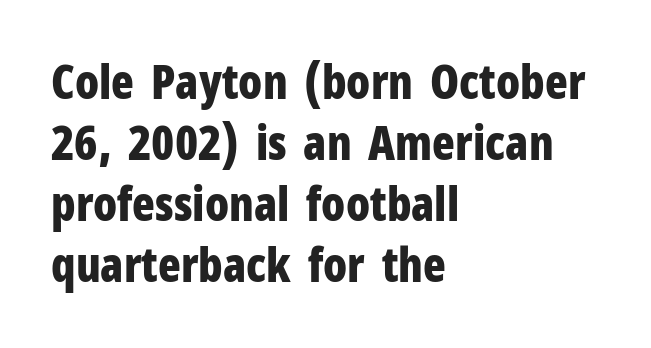
Q: Is the text bold? A: Yes.
Q: Is the text italic (slanted)? A: No, it is upright.
Q: Is the typeface a serif or a sans-serif typeface? A: Sans-serif.
Q: Is the text underlined? A: No.
Q: How is the paragraph aligned? A: Left-aligned.
Q: Is the spacing between letters normal or unusually wide? A: Normal.
Q: Is the spacing between lines tight, normal or loose? A: Normal.
Q: Width (condensed, normal, or wide)? A: Condensed.
Q: Stroke contrast? A: Low.
Q: x-height? A: Medium.
Q: Monospaced? A: No.
